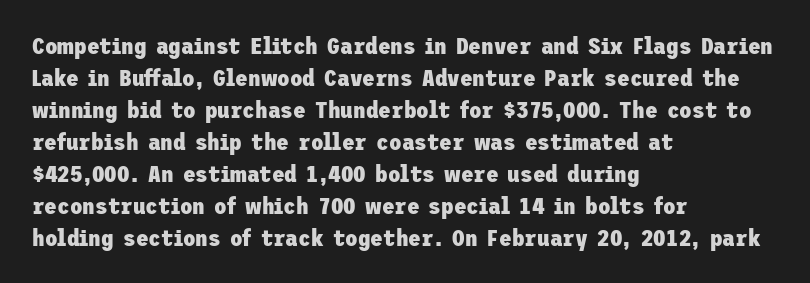
{"italic": "no", "bold": "yes", "underline": "no", "align": "left", "line_spacing": "normal", "line_spacing_ratio": 1.39, "letter_spacing": "normal", "letter_spacing_em": 0.0, "glyph_px": 23}
